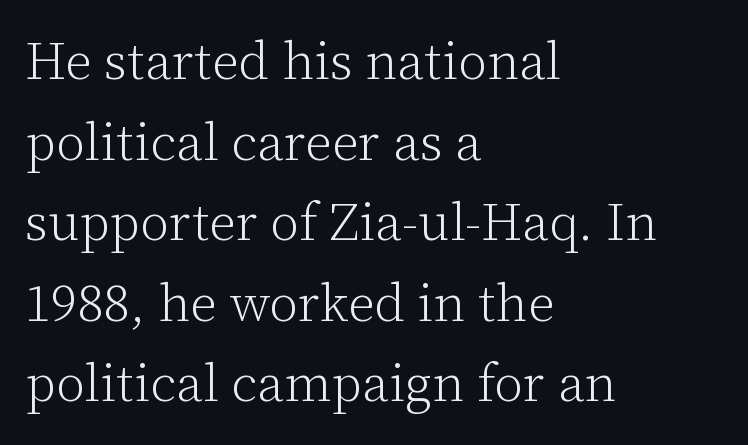
The letters advance in unequal steps, a hallmark of proportional type. Check where the strokes stop: tiny serifs finish them off. Tracking value appears to be zero — textbook default spacing. Only glyphs here, with clear space below each row. The ragged edge is on the right, which tells us the setting is flush left. The letters look calm and open, with moderate or lighter stems.
